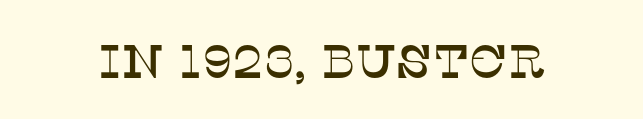
Nobody touched the tracking dial on this one. The lettering holds an erect, upright posture throughout. The designer went with a serif here, giving each stem small feet. This sample has the flowing, uneven cadence of proportional lettering.
